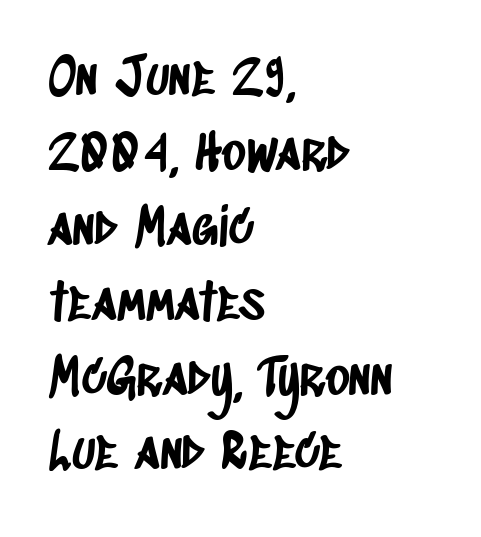
One-word summary of the alignment: left. Character widths vary here, with narrow letters taking less room than wide ones. Honestly, there is no underline to notice here at all. Nothing sits at the stroke ends, so this counts as sans-serif. Caption: standard tracking, unaltered. Notice how descenders clear the ascenders below comfortably — that's standard leading.
